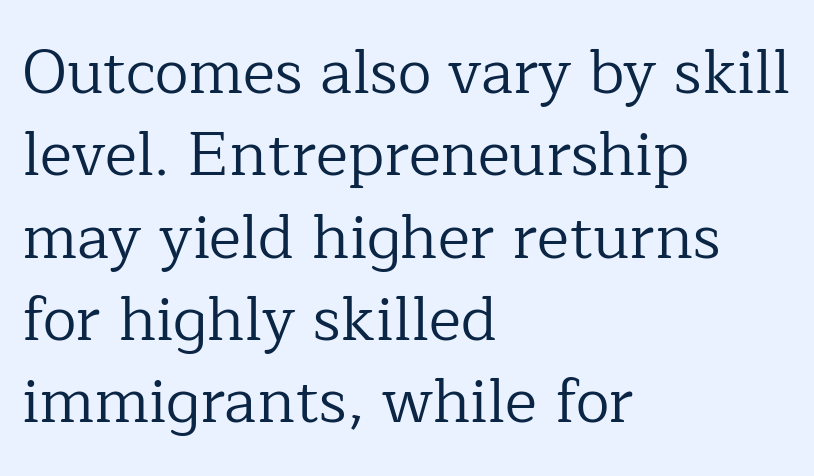
Horizontal bands of white between lines are of average thickness. Letters rest on an invisible, unmarked baseline. The face used here is proportionally spaced, like ordinary book or web type. No extra ink here — the face is not bold.
